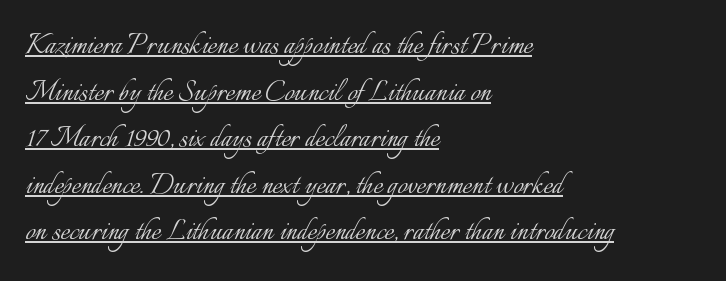
The image shows 35 px light type; set left-aligned, normal line spacing (1.33x), normal letter spacing, underlined; low stroke contrast and a small x-height.
